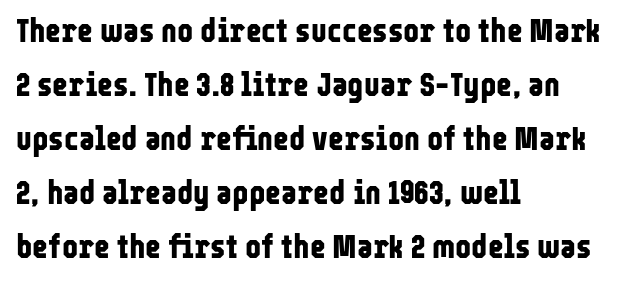
The image shows 34 px bold, condensed sans-serif type, upright; set left-aligned, normal line spacing (1.59x), normal letter spacing, not underlined; low stroke contrast and a medium x-height.
